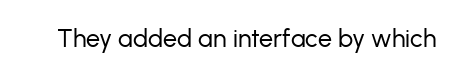
The image shows 25 px text type, upright; set normal letter spacing, not underlined.
